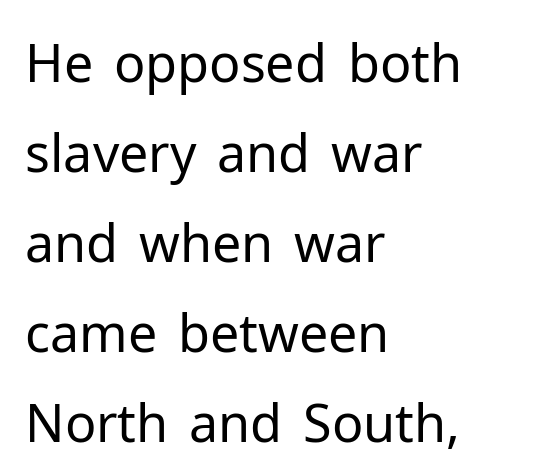
Q: Is the text bold? A: No.
Q: Is the text italic (slanted)? A: No, it is upright.
Q: Is the typeface a serif or a sans-serif typeface? A: Sans-serif.
Q: Is the text underlined? A: No.
Q: How is the paragraph aligned? A: Left-aligned.
Q: Is the spacing between letters normal or unusually wide? A: Normal.
Q: Width (condensed, normal, or wide)? A: Normal.
Q: Stroke contrast? A: Low.
Q: x-height? A: Medium.
Q: Monospaced? A: No.
